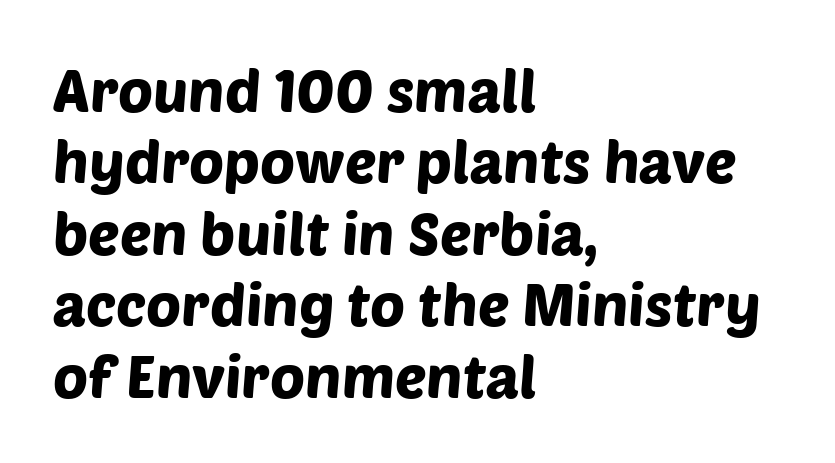
{"serif": "no", "width": "normal", "stroke_contrast": "low", "x_height": "large", "monospaced": "no", "underline": "no", "align": "left", "line_spacing_ratio": 1.21, "letter_spacing": "normal", "letter_spacing_em": 0.0, "glyph_px": 59}
